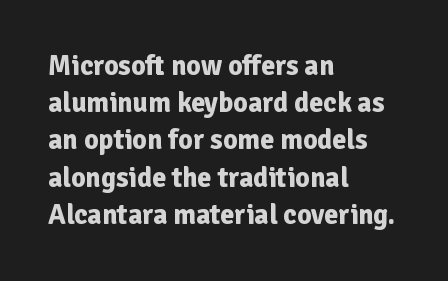
Caption: bold face, heavy strokes. Reading down the column, the eye jumps a familiar distance to each next line. Do the characters align in a grid? No, the font is proportional. Honestly, there is no underline to notice here at all. Italic: no, the glyphs are upright roman.
